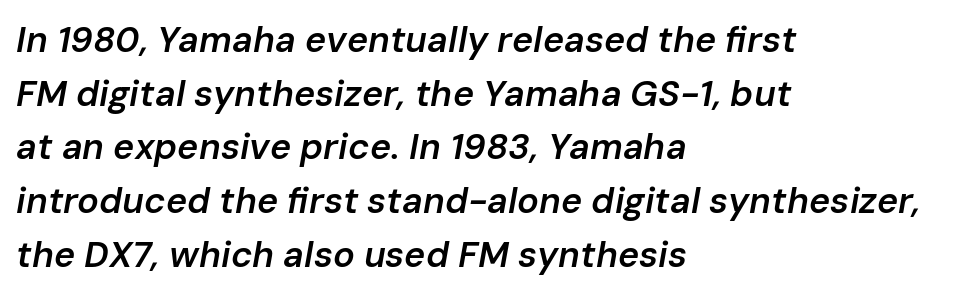
Q: Is the text bold? A: Semi-bold.
Q: Is the text italic (slanted)? A: Yes, it leans right by about 10 degrees.
Q: Is the text underlined? A: No.
Q: How is the paragraph aligned? A: Left-aligned.
Q: Is the spacing between letters normal or unusually wide? A: Normal.
Q: Is the spacing between lines tight, normal or loose? A: Normal.
Q: Width (condensed, normal, or wide)? A: Normal.
Q: Stroke contrast? A: Low.
Q: x-height? A: Medium.
Q: Monospaced? A: No.
